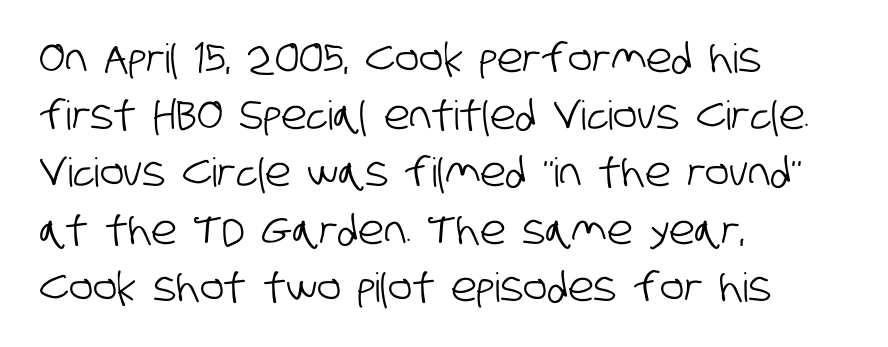
Q: Is the typeface a serif or a sans-serif typeface? A: Sans-serif.
Q: Is the text underlined? A: No.
Q: How is the paragraph aligned? A: Left-aligned.
Q: Is the spacing between letters normal or unusually wide? A: Normal.
Q: Is the spacing between lines tight, normal or loose? A: Normal.
Q: Width (condensed, normal, or wide)? A: Condensed.
Q: Stroke contrast? A: Low.
Q: x-height? A: Large.
Q: Monospaced? A: No.
